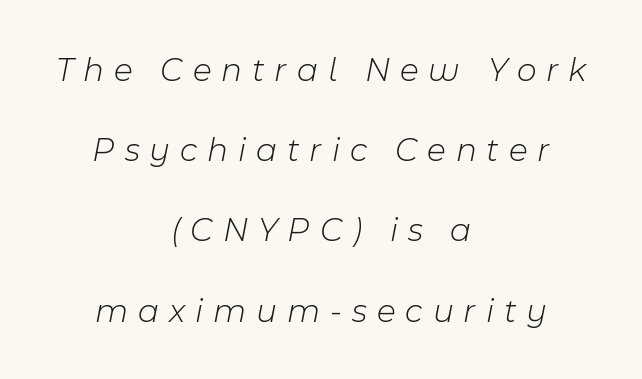
The image shows 34 px light type, italic (leaning right); set centered, loose line spacing (2.36x), unusually wide letter spacing (+0.29 em), not underlined; low stroke contrast and a medium x-height.
